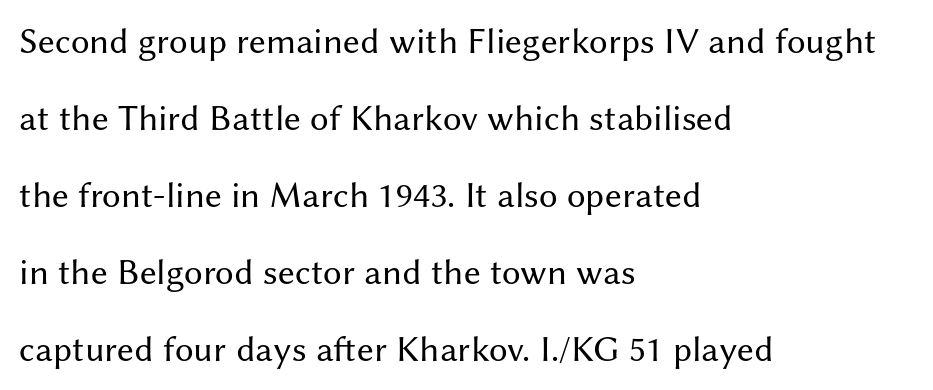
{"serif": "no", "italic": "no", "bold": "no", "weight": "regular", "width": "normal", "stroke_contrast": "medium", "x_height": "medium", "monospaced": "no", "underline": "no", "align": "left", "line_spacing": "loose", "line_spacing_ratio": 2.08, "letter_spacing": "normal", "letter_spacing_em": 0.0, "glyph_px": 37}
